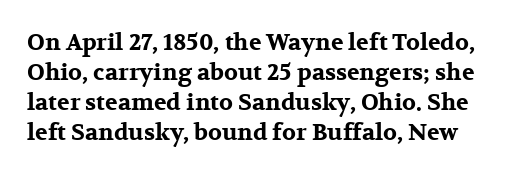
Look at the tracking — it's just the regular setting, nothing added. Each new line begins a customary step beneath the previous one. The glyphs are unaccompanied by any horizontal stroke below them. The passage shown is emphatically bold.
